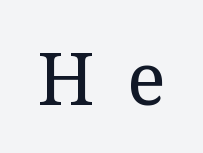
The rendering uses natural spacing where letterforms have individual widths. Serif or sans? Serif — the stroke terminals have little feet. Do the letters lean? They stand straight. Descenders are the only things crossing below the line.
